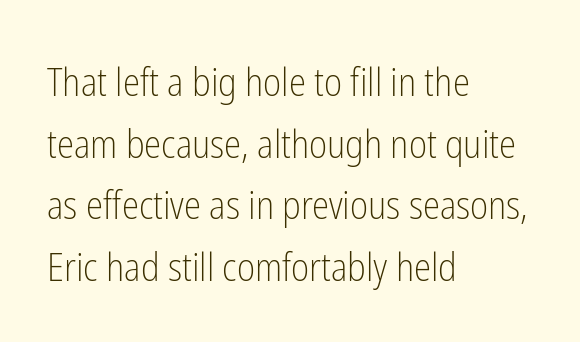
The image shows 39 px light, condensed sans-serif type, upright; set left-aligned, normal line spacing (1.58x), normal letter spacing, not underlined; low stroke contrast and a medium x-height.
